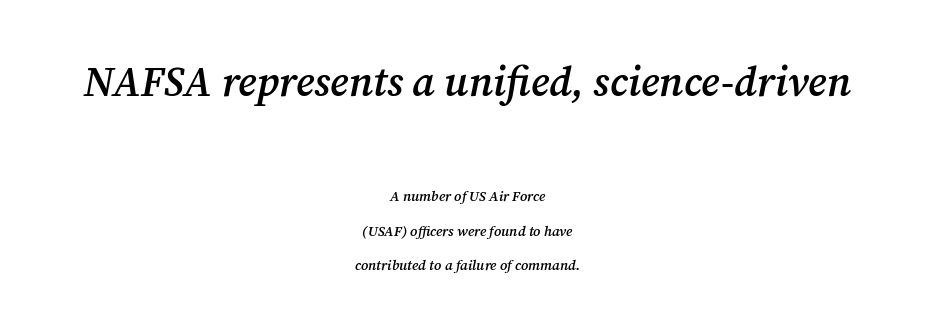
{"serif": "yes", "italic": "yes", "lean": "right", "slant_degrees": 12, "bold": "semi", "weight": "semibold", "width": "normal", "stroke_contrast": "medium", "x_height": "medium", "monospaced": "no", "underline": "no", "align": "center", "line_spacing": "loose", "line_spacing_ratio": 2.45, "letter_spacing": "normal", "letter_spacing_em": 0.0, "larger_block": "first", "size_ratio": 2.93, "glyph_px": 41}
